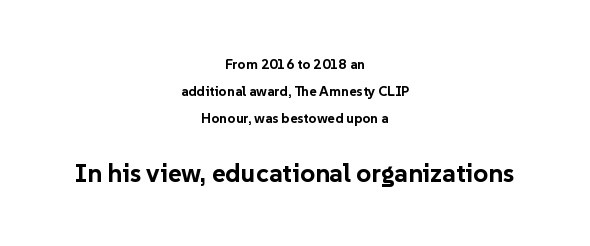
{"italic": "no", "bold": "yes", "underline": "no", "align": "center", "line_spacing": "loose", "line_spacing_ratio": 1.92, "letter_spacing": "normal", "letter_spacing_em": 0.0, "larger_block": "second", "size_ratio": 1.86, "glyph_px": 26}
